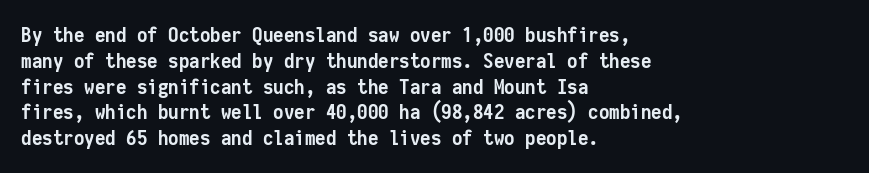
The image shows 21 px bold type, upright; set left-aligned, line spacing 1.23x, normal letter spacing, not underlined.
